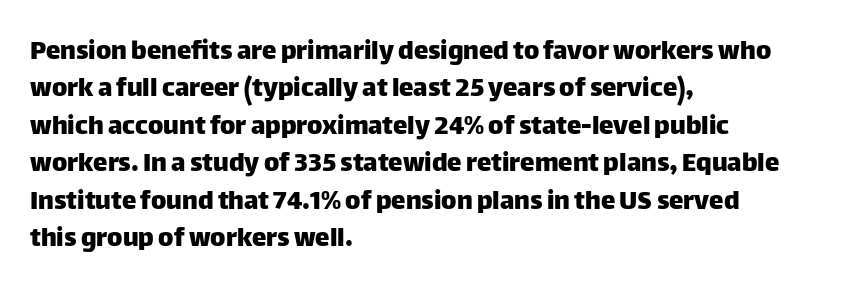
{"serif": "no", "italic": "no", "width": "normal", "stroke_contrast": "low", "x_height": "large", "monospaced": "no", "underline": "no", "align": "left", "line_spacing": "normal", "line_spacing_ratio": 1.29, "letter_spacing": "normal", "letter_spacing_em": 0.0, "glyph_px": 29}
